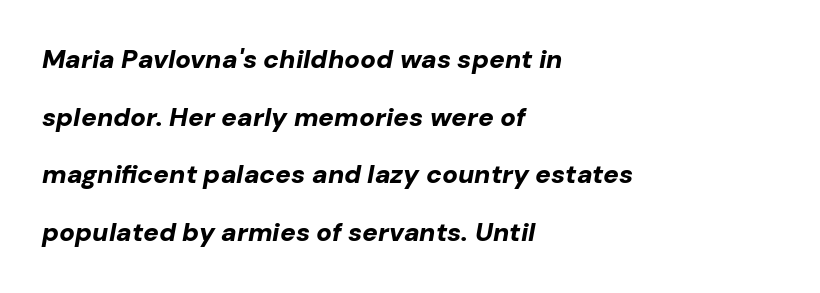
Q: Is the text bold? A: Yes.
Q: Is the text italic (slanted)? A: Yes, it leans right by about 10 degrees.
Q: Is the text underlined? A: No.
Q: How is the paragraph aligned? A: Left-aligned.
Q: Is the spacing between letters normal or unusually wide? A: Normal.
Q: Is the spacing between lines tight, normal or loose? A: Loose.
